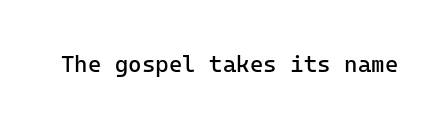
Q: Is the text bold? A: No.
Q: Is the text italic (slanted)? A: No, it is upright.
Q: Is the text underlined? A: No.
Q: Is the spacing between letters normal or unusually wide? A: Normal.
